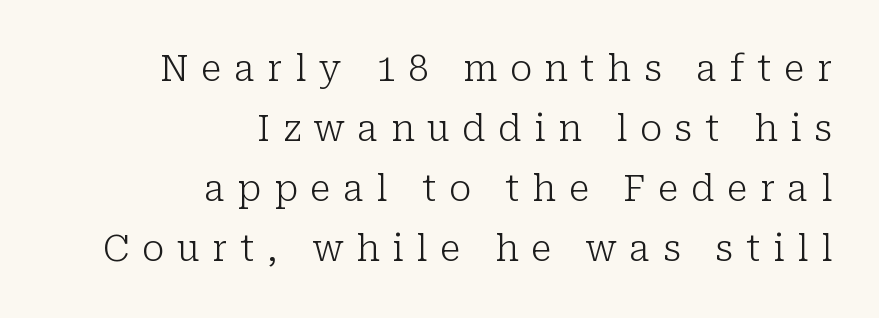
Q: Is the text bold? A: No.
Q: Is the text italic (slanted)? A: No, it is upright.
Q: Is the typeface a serif or a sans-serif typeface? A: Serif.
Q: Is the text underlined? A: No.
Q: How is the paragraph aligned? A: Right-aligned.
Q: Is the spacing between letters normal or unusually wide? A: Unusually wide.
Q: Is the spacing between lines tight, normal or loose? A: Normal.
Q: Width (condensed, normal, or wide)? A: Normal.
Q: Stroke contrast? A: Low.
Q: x-height? A: Medium.
Q: Monospaced? A: No.
